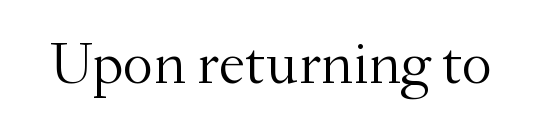
Q: Is the text bold? A: No.
Q: Is the text italic (slanted)? A: No, it is upright.
Q: Is the typeface a serif or a sans-serif typeface? A: Serif.
Q: Is the text underlined? A: No.
Q: Is the spacing between letters normal or unusually wide? A: Normal.
Q: Width (condensed, normal, or wide)? A: Normal.
Q: Stroke contrast? A: Medium.
Q: x-height? A: Small.
Q: Monospaced? A: No.
